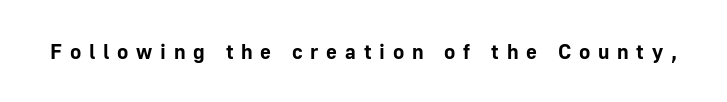
The image shows 21 px bold type, upright; set unusually wide letter spacing (+0.37 em), not underlined.
